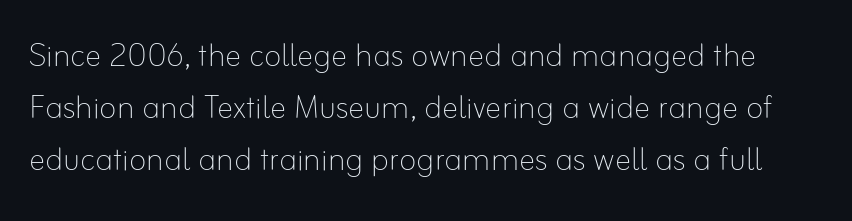
Q: Is the text bold? A: No.
Q: Is the text italic (slanted)? A: No, it is upright.
Q: Is the text underlined? A: No.
Q: Is the spacing between letters normal or unusually wide? A: Normal.
Q: Is the spacing between lines tight, normal or loose? A: Normal.
Q: Width (condensed, normal, or wide)? A: Normal.
Q: Stroke contrast? A: Low.
Q: x-height? A: Small.
Q: Monospaced? A: No.
